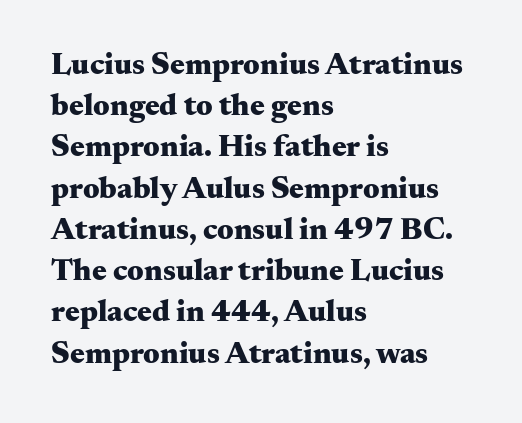
Q: Is the text bold? A: Yes.
Q: Is the text italic (slanted)? A: No, it is upright.
Q: Is the typeface a serif or a sans-serif typeface? A: Serif.
Q: Is the text underlined? A: No.
Q: How is the paragraph aligned? A: Left-aligned.
Q: Is the spacing between letters normal or unusually wide? A: Normal.
Q: Is the spacing between lines tight, normal or loose? A: Normal.
Q: Width (condensed, normal, or wide)? A: Wide.
Q: Stroke contrast? A: Medium.
Q: x-height? A: Small.
Q: Monospaced? A: No.
